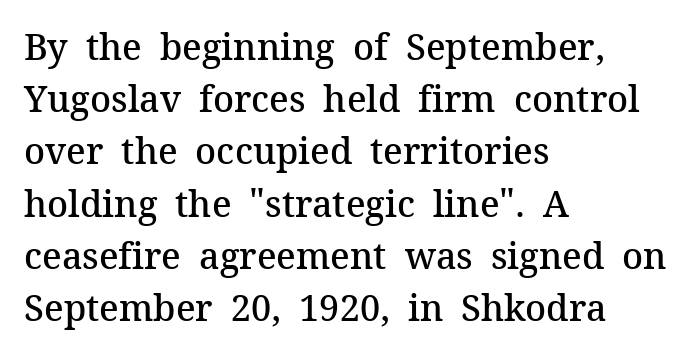
This rendering employs a face with finishing strokes, i.e., a serif. The letters stand upright; this is a roman face. Line beginnings align vertically; line endings do not. Note the varied advance widths — an 'i' is clearly narrower than an 'm'. The characters look somewhat weighty, a semibold short of true bold.
